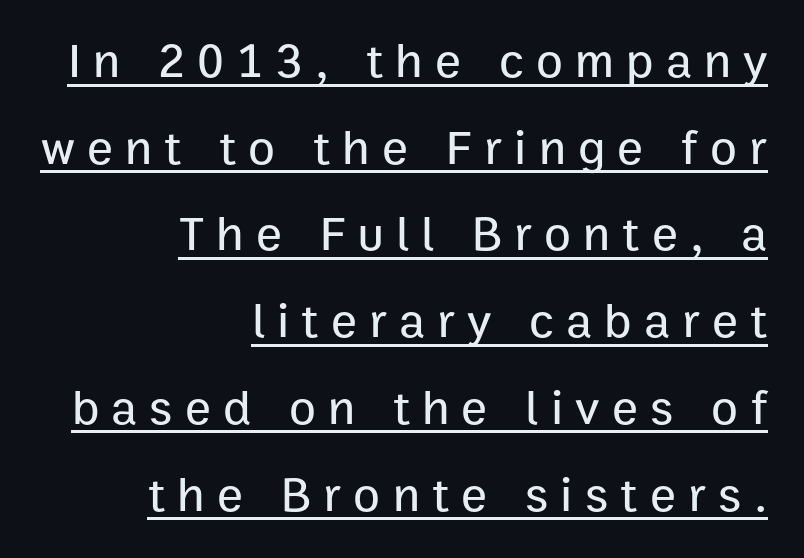
The image shows 49 px sans-serif type, upright; set right-aligned, line spacing 1.77x, unusually wide letter spacing (+0.25 em), underlined; low stroke contrast and a medium x-height.
